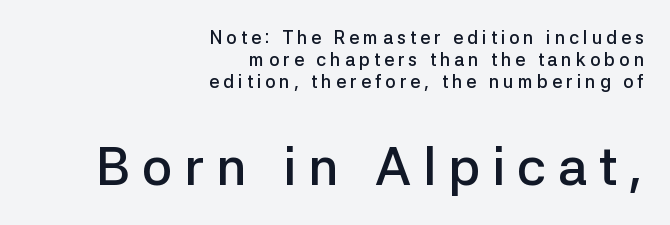
The image shows 53 px semibold sans-serif type, upright; set right-aligned, line spacing 1.22x, unusually wide letter spacing (+0.22 em), not underlined; the second (bottom) block is 2.94x larger; low stroke contrast and a medium x-height.
